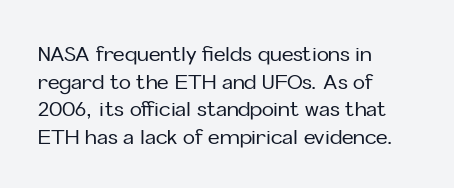
The block of text has a typical density, with ordinary space between rows. The letters stand straight up with perfectly vertical stems. Line starts are locked; line ends wander. Between one letter and the next there's only the usual sliver of space. Type without underlining.
